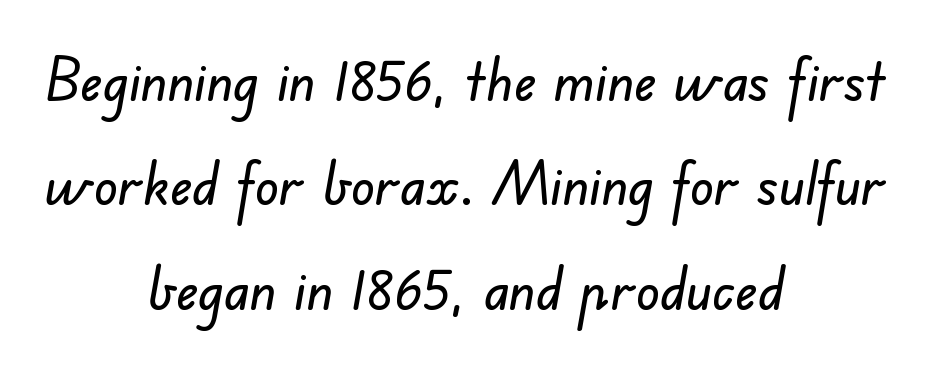
Neither beginnings nor endings align; midpoints do. The face used here is rendered with its standard letterfit. In terms of letterform style, serifs are entirely absent. Think of a printed novel: that variable character pitch is what you see here.
